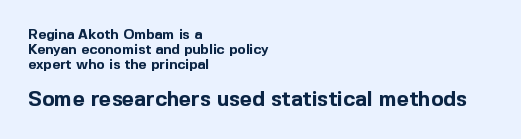
Leftover space on each line is placed entirely after the last word. Spacing between characters is what you'd get straight out of the box. Ascenders rise straight up at ninety degrees. The passage shown is not underscored anywhere.
